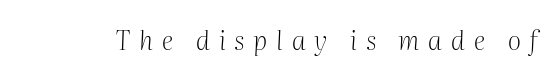
{"italic": "yes", "lean": "right", "slant_degrees": 2, "bold": "no", "underline": "no", "letter_spacing": "wide", "letter_spacing_em": 0.34, "glyph_px": 26}
